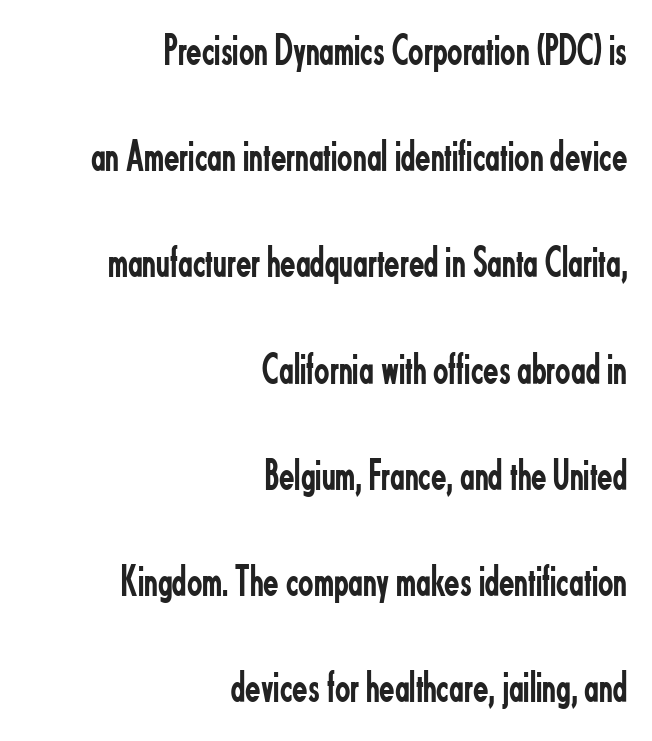
Q: Is the text bold? A: No.
Q: Is the text italic (slanted)? A: No, it is upright.
Q: Is the typeface a serif or a sans-serif typeface? A: Sans-serif.
Q: Is the text underlined? A: No.
Q: How is the paragraph aligned? A: Right-aligned.
Q: Is the spacing between letters normal or unusually wide? A: Normal.
Q: Is the spacing between lines tight, normal or loose? A: Loose.
Q: Width (condensed, normal, or wide)? A: Condensed.
Q: Stroke contrast? A: Low.
Q: x-height? A: Small.
Q: Monospaced? A: No.
